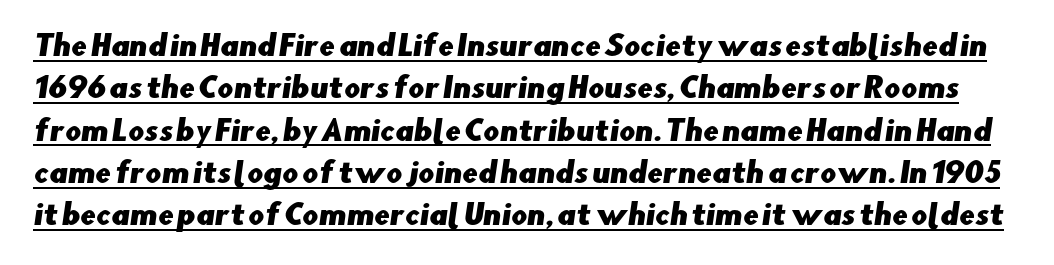
Q: Is the typeface a serif or a sans-serif typeface? A: Sans-serif.
Q: Is the text underlined? A: Yes.
Q: Is the spacing between letters normal or unusually wide? A: Normal.
Q: Is the spacing between lines tight, normal or loose? A: Normal.
Q: Width (condensed, normal, or wide)? A: Normal.
Q: Stroke contrast? A: Low.
Q: x-height? A: Small.
Q: Monospaced? A: No.
